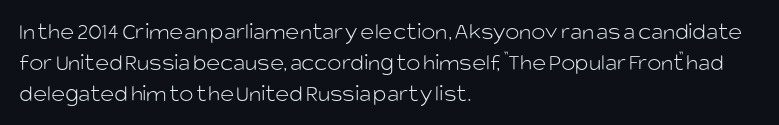
The image shows 24 px text type, upright; set left-aligned, normal line spacing (1.29x), normal letter spacing, not underlined.
